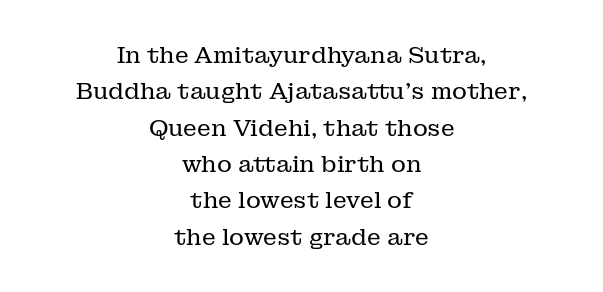
In terms of posture, this sample is upright. The space beneath each line is pristine and unruled. Compared with typical body copy, the letter spacing here is the same. Neither beginnings nor endings align; midpoints do. Normally led — the rows are evenly, conventionally spaced. The font sits on the lighter half of the weight spectrum, regular included.
